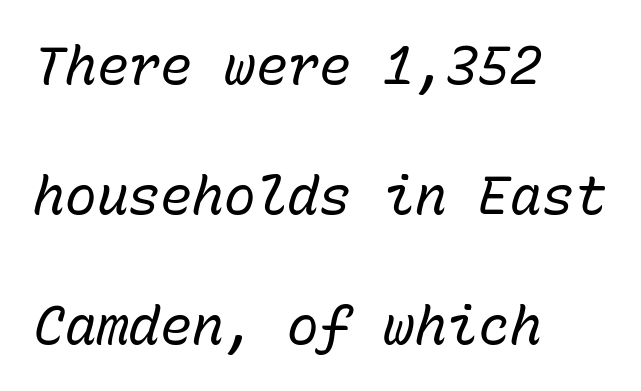
Q: Is the text bold? A: No.
Q: Is the text italic (slanted)? A: Yes, it leans right by about 15 degrees.
Q: Is the text underlined? A: No.
Q: How is the paragraph aligned? A: Left-aligned.
Q: Is the spacing between letters normal or unusually wide? A: Normal.
Q: Is the spacing between lines tight, normal or loose? A: Loose.
Q: Width (condensed, normal, or wide)? A: Normal.
Q: Stroke contrast? A: Low.
Q: x-height? A: Medium.
Q: Monospaced? A: Yes.
